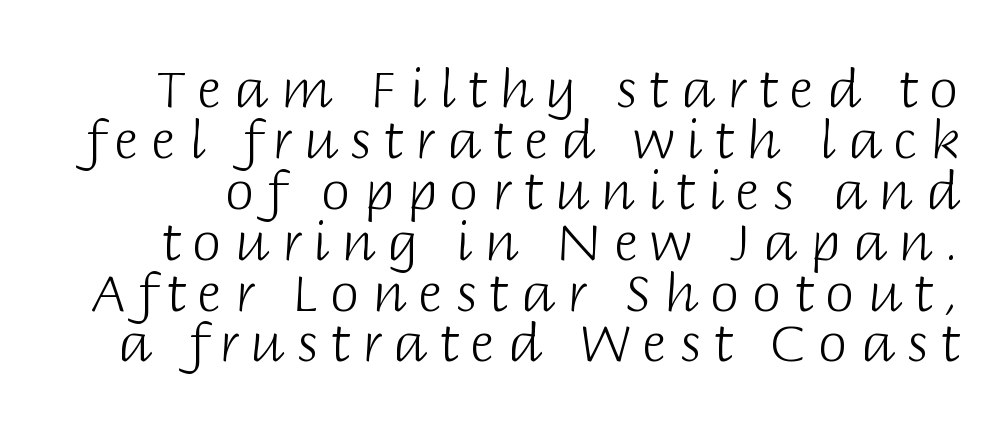
If you drew a line through each stem, it would be perfectly vertical. Counters stay open thanks to moderate or lighter strokes. The tracking reads as deliberately expanded to a designer's eye. The type family on display is of the sans-serif kind. Check under the words: just untouched page. Looks like regular typesetting: each glyph gets only the width it needs.
